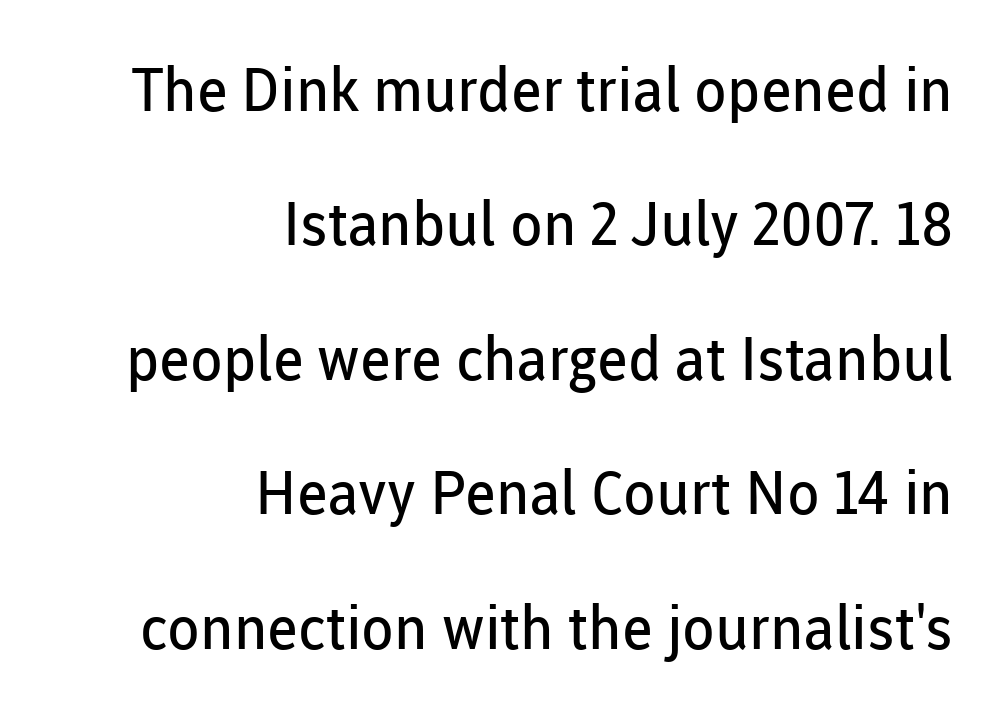
The image shows 60 px regular-weight sans-serif type, upright; set right-aligned, loose line spacing (2.24x), normal letter spacing, not underlined; low stroke contrast and a medium x-height.
